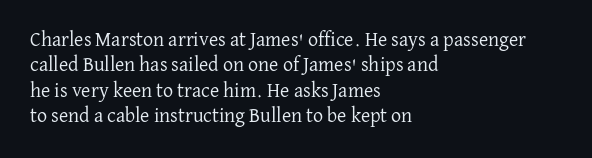
{"italic": "no", "bold": "no", "underline": "no", "align": "left", "line_spacing": "normal", "line_spacing_ratio": 1.27, "letter_spacing": "normal", "letter_spacing_em": 0.0, "glyph_px": 20}
